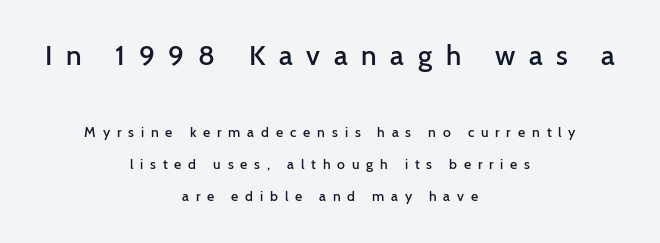
Q: Is the text bold? A: Semi-bold.
Q: Is the text italic (slanted)? A: No, it is upright.
Q: Is the typeface a serif or a sans-serif typeface? A: Sans-serif.
Q: Is the text underlined? A: No.
Q: How is the paragraph aligned? A: Centered.
Q: Is the spacing between letters normal or unusually wide? A: Unusually wide.
Q: Is the spacing between lines tight, normal or loose? A: Loose.
Q: Which block of text is set in a larger size, the first (top) or the second (bottom)? A: The first (top) one.
Q: Width (condensed, normal, or wide)? A: Normal.
Q: Stroke contrast? A: Low.
Q: x-height? A: Medium.
Q: Monospaced? A: No.
